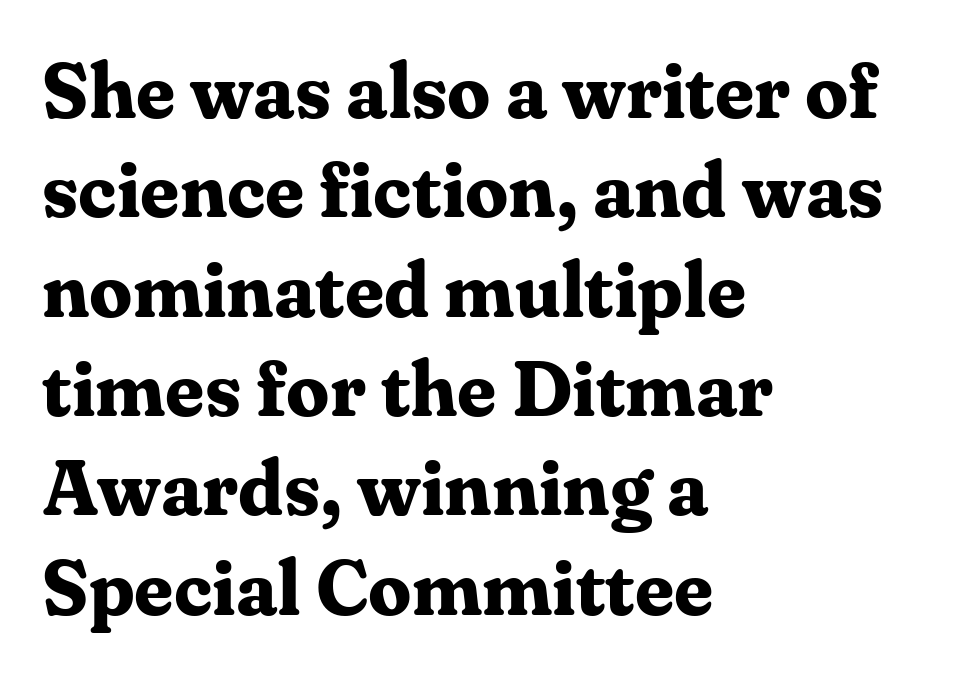
The image shows 77 px bold serif type, upright; set left-aligned, normal line spacing (1.29x), normal letter spacing, not underlined; medium stroke contrast and a medium x-height.
